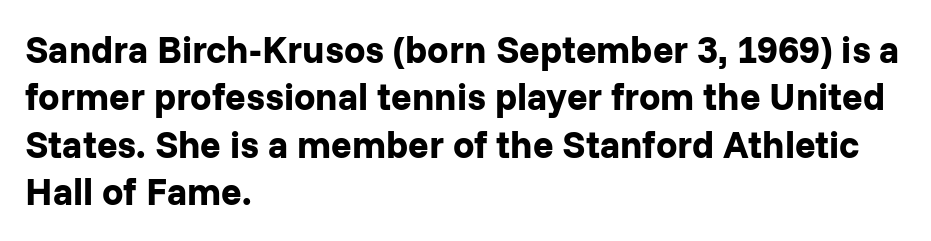
{"serif": "no", "italic": "no", "bold": "yes", "weight": "bold", "width": "normal", "stroke_contrast": "low", "x_height": "medium", "monospaced": "no", "underline": "no", "align": "left", "line_spacing": "normal", "line_spacing_ratio": 1.25, "letter_spacing": "normal", "letter_spacing_em": 0.0, "glyph_px": 38}
